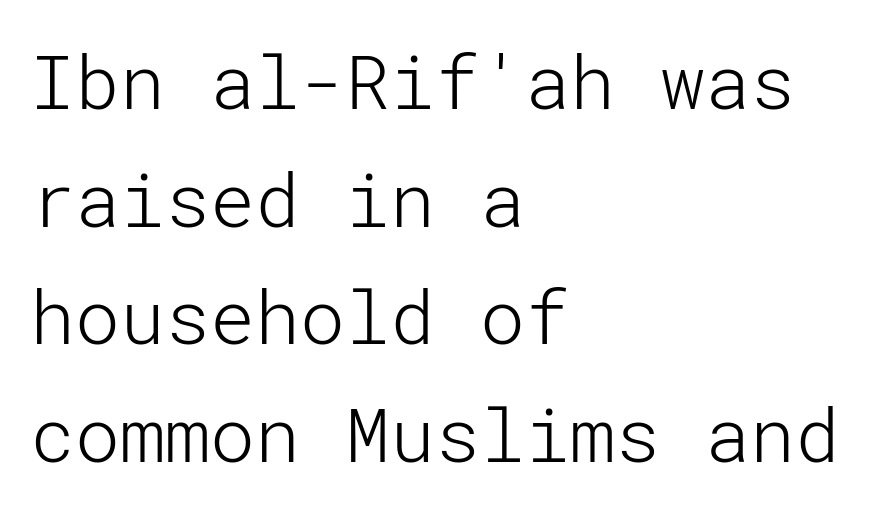
Q: Is the text bold? A: No.
Q: Is the text italic (slanted)? A: No, it is upright.
Q: Is the typeface a serif or a sans-serif typeface? A: Sans-serif.
Q: Is the text underlined? A: No.
Q: How is the paragraph aligned? A: Left-aligned.
Q: Is the spacing between letters normal or unusually wide? A: Normal.
Q: Is the spacing between lines tight, normal or loose? A: Normal.
Q: Width (condensed, normal, or wide)? A: Normal.
Q: Stroke contrast? A: Low.
Q: x-height? A: Medium.
